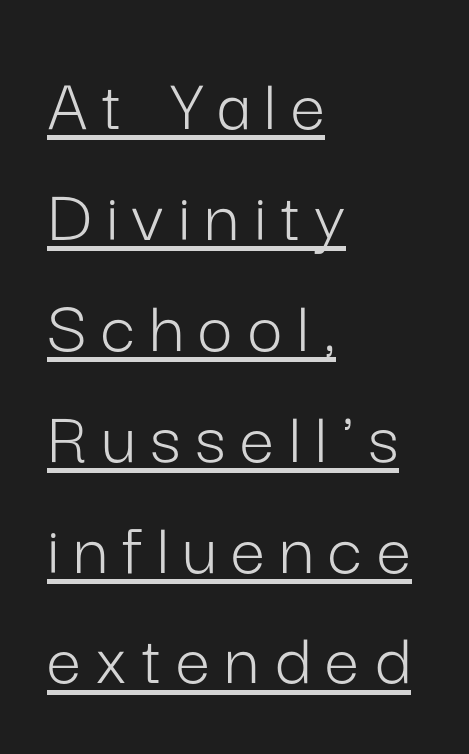
{"serif": "no", "italic": "no", "bold": "no", "weight": "light", "width": "normal", "stroke_contrast": "low", "x_height": "medium", "monospaced": "no", "underline": "yes", "align": "left", "line_spacing": "normal", "line_spacing_ratio": 1.44, "glyph_px": 77}
